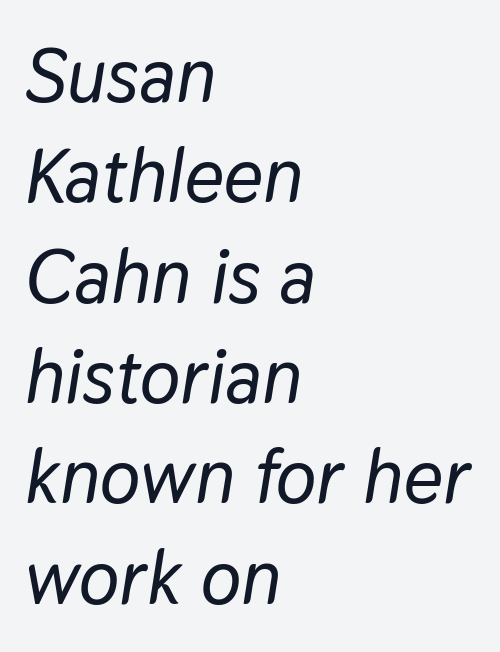
Character widths vary here, with narrow letters taking less room than wide ones. Style check: oblique. The letterforms sit shoulder to shoulder at normal distance. Each row of text sits above clean, open space. The paragraph shown leans on its left margin.
